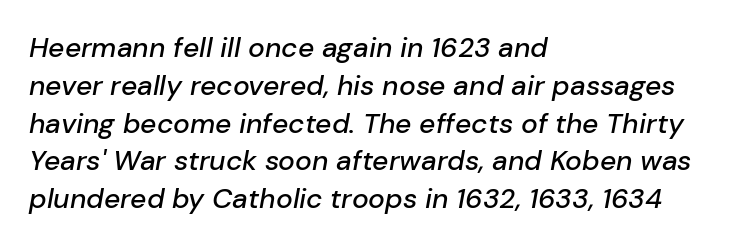
{"italic": "yes", "lean": "right", "slant_degrees": 10, "width": "normal", "stroke_contrast": "low", "x_height": "medium", "monospaced": "no", "underline": "no", "align": "left", "line_spacing": "normal", "line_spacing_ratio": 1.35, "letter_spacing": "normal", "letter_spacing_em": 0.0, "glyph_px": 28}
